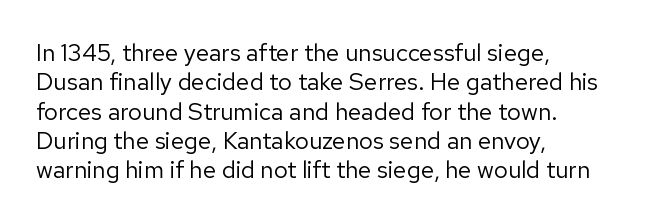
Notice how the stems are strictly vertical — no italics here. Standard letterfit; no display-style spreading of the glyphs. The space beneath each line is pristine and unruled. Counters stay open thanks to moderate or lighter strokes. A classic flush-left, rag-right setting is used for this passage.
